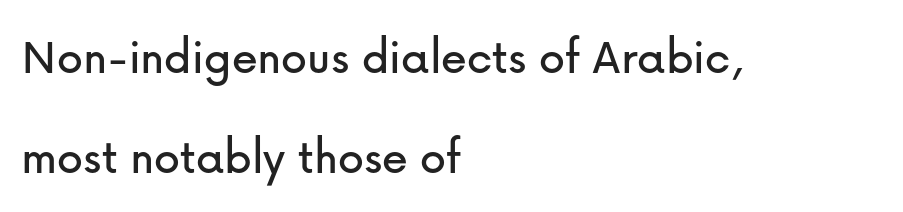
In terms of letterspacing, this is plain default setting. The designer went with a sans here, leaving each stem footless. Unlike italic type, these characters show no tilt at all. Looks like regular typesetting: each glyph gets only the width it needs.
